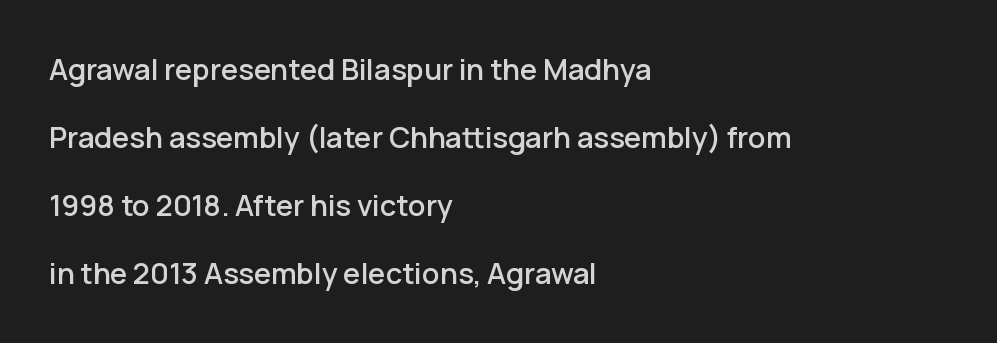
The image shows 29 px sans-serif type, upright; set left-aligned, loose line spacing (2.35x), normal letter spacing, not underlined; low stroke contrast and a medium x-height.
